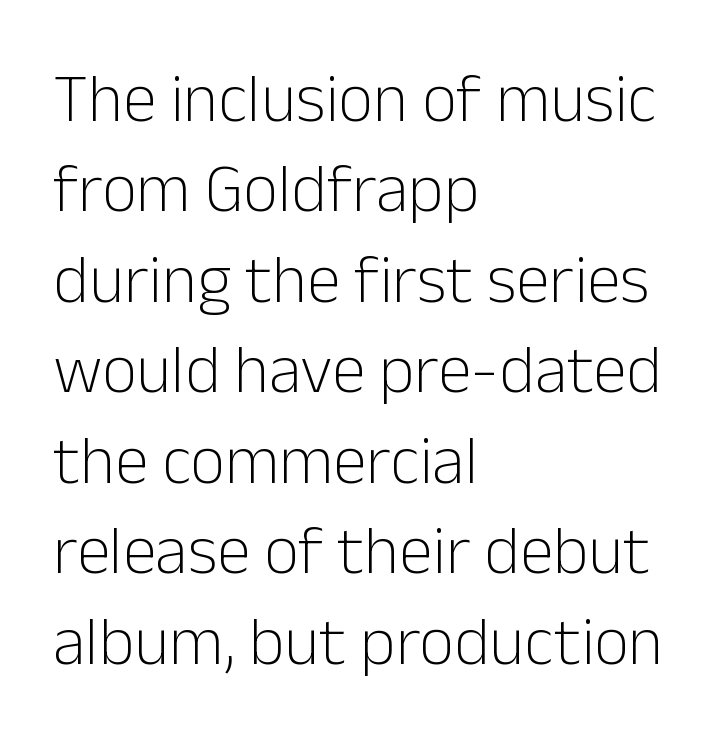
These lines are set flush left with a ragged right edge. Glance below the letters and you will spot only blank space. How are the letters spaced? Ordinarily, with no added tracking. The vertical gap from one line to the next is medium. The axis of the letterforms is exactly vertical. Note: no serifs on the glyphs.
